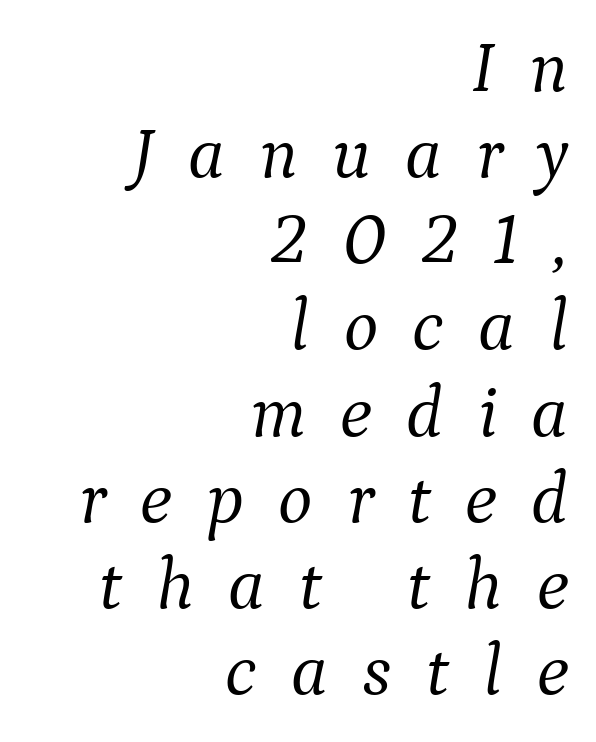
Q: Is the text bold? A: No.
Q: Is the text italic (slanted)? A: Yes, it leans right by about 9 degrees.
Q: Is the typeface a serif or a sans-serif typeface? A: Serif.
Q: Is the text underlined? A: No.
Q: How is the paragraph aligned? A: Right-aligned.
Q: Is the spacing between letters normal or unusually wide? A: Unusually wide.
Q: Width (condensed, normal, or wide)? A: Normal.
Q: Stroke contrast? A: Medium.
Q: x-height? A: Medium.
Q: Monospaced? A: No.
